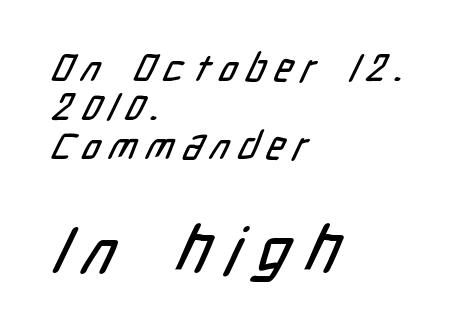
Layout note: lines flush left. The designer dialed line spacing down below the default. This rendering widens character spacing well past its baseline value. Nope, no serifs anywhere on these letters. Anything drawn beneath the words? Only blank space.
